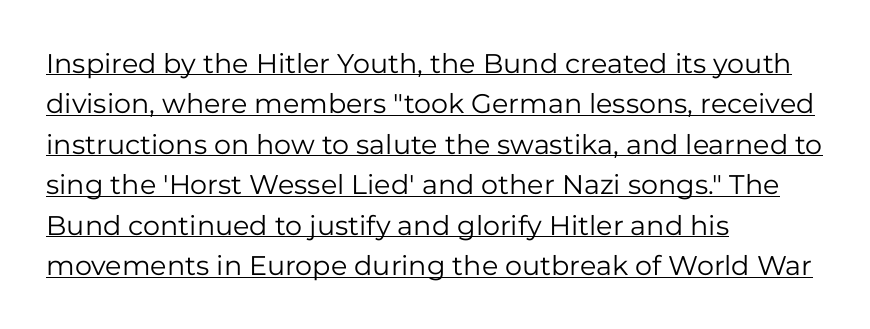
{"italic": "no", "bold": "no", "underline": "yes", "align": "left", "line_spacing": "normal", "line_spacing_ratio": 1.5, "letter_spacing": "normal", "letter_spacing_em": 0.0, "glyph_px": 27}
